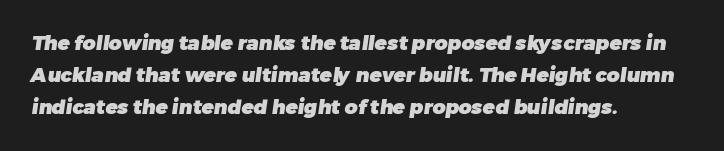
The image shows 20 px bold type; set left-aligned, normal line spacing (1.6x), normal letter spacing, not underlined.
